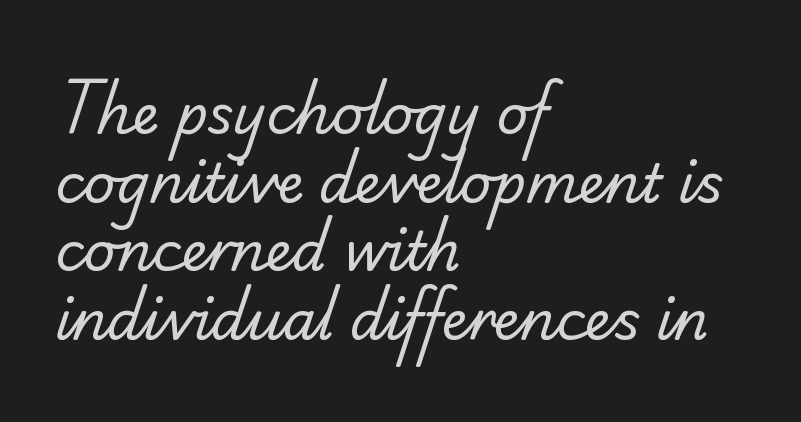
Q: Is the text bold? A: No.
Q: Is the typeface a serif or a sans-serif typeface? A: Serif.
Q: Is the text underlined? A: No.
Q: How is the paragraph aligned? A: Left-aligned.
Q: Is the spacing between letters normal or unusually wide? A: Normal.
Q: Is the spacing between lines tight, normal or loose? A: Normal.
Q: Width (condensed, normal, or wide)? A: Normal.
Q: Stroke contrast? A: Low.
Q: x-height? A: Small.
Q: Monospaced? A: No.
